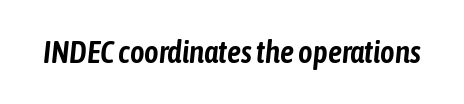
The image shows 31 px condensed type, italic (leaning right); set normal letter spacing, not underlined; low stroke contrast and a medium x-height.
